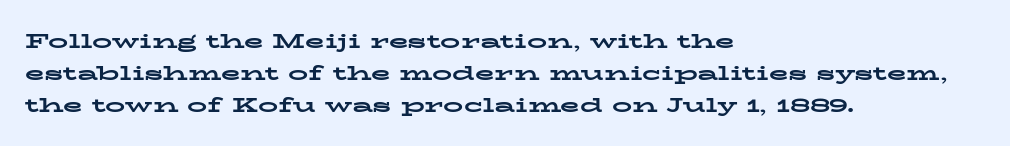
The image shows 20 px bold type, upright; set left-aligned, normal line spacing (1.59x), normal letter spacing, not underlined.
